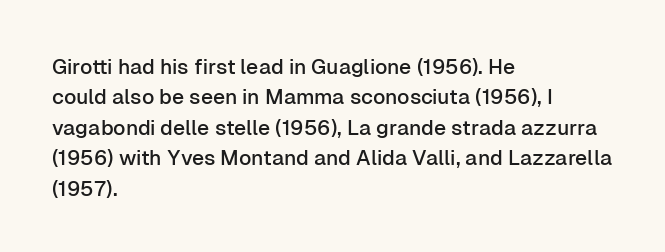
Q: Is the text italic (slanted)? A: No, it is upright.
Q: Is the text underlined? A: No.
Q: How is the paragraph aligned? A: Left-aligned.
Q: Is the spacing between letters normal or unusually wide? A: Normal.
Q: Is the spacing between lines tight, normal or loose? A: Normal.
